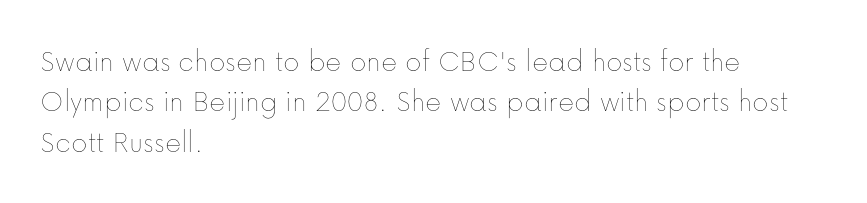
Q: Is the text bold? A: No.
Q: Is the text italic (slanted)? A: No, it is upright.
Q: Is the text underlined? A: No.
Q: How is the paragraph aligned? A: Left-aligned.
Q: Is the spacing between letters normal or unusually wide? A: Normal.
Q: Is the spacing between lines tight, normal or loose? A: Normal.
Q: Width (condensed, normal, or wide)? A: Normal.
Q: Stroke contrast? A: Low.
Q: x-height? A: Medium.
Q: Monospaced? A: No.
